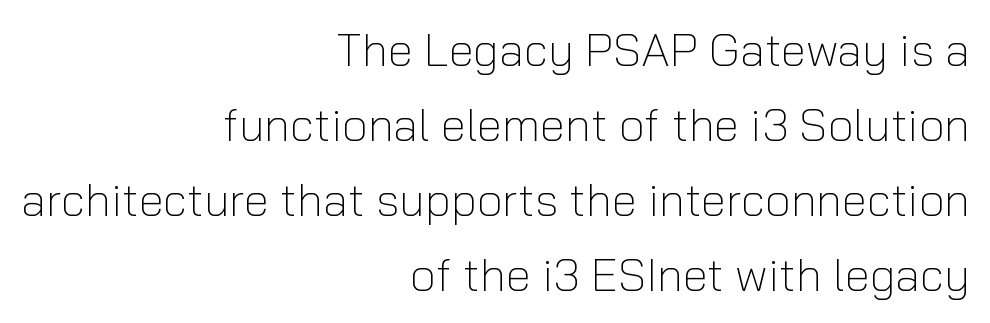
Q: Is the text bold? A: No.
Q: Is the text italic (slanted)? A: No, it is upright.
Q: Is the typeface a serif or a sans-serif typeface? A: Sans-serif.
Q: Is the text underlined? A: No.
Q: How is the paragraph aligned? A: Right-aligned.
Q: Is the spacing between letters normal or unusually wide? A: Normal.
Q: Is the spacing between lines tight, normal or loose? A: Normal.
Q: Width (condensed, normal, or wide)? A: Normal.
Q: Stroke contrast? A: Low.
Q: x-height? A: Medium.
Q: Monospaced? A: No.
